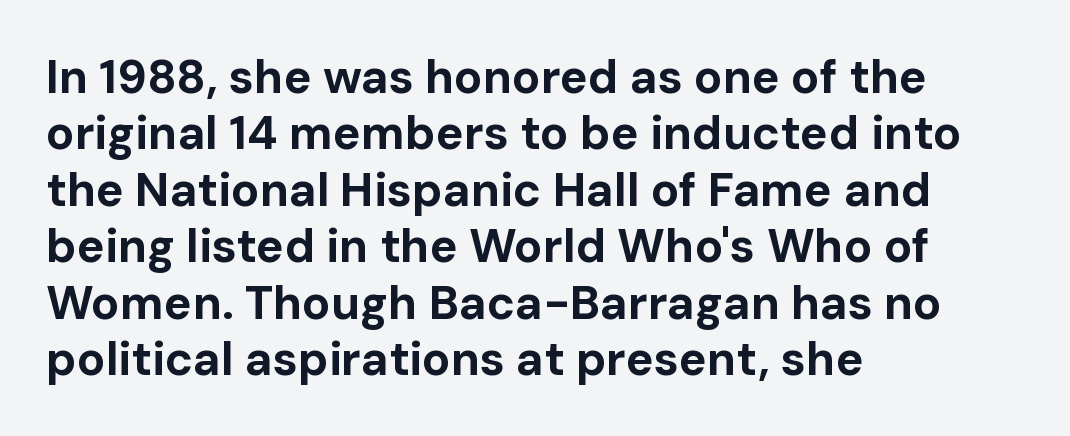
Think of a printed novel: that variable character pitch is what you see here. Characters follow at the spacing the type designer built in. Underline: absent. Weight: bold.
